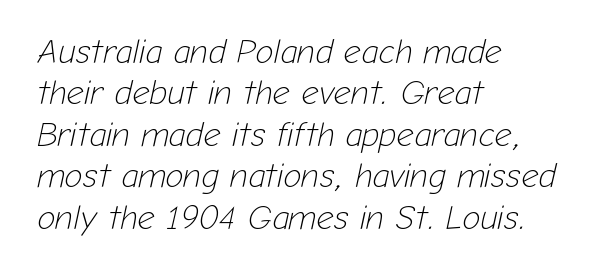
The image shows 34 px light type, italic (leaning right); set left-aligned, line spacing 1.22x, normal letter spacing, not underlined; low stroke contrast and a medium x-height.
